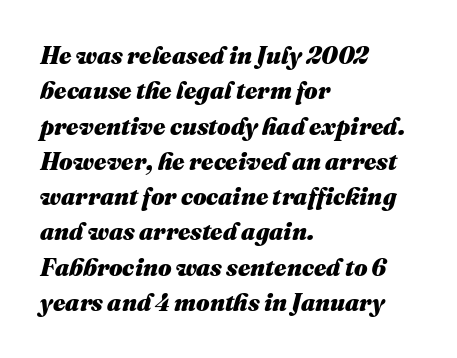
{"italic": "yes", "lean": "right", "slant_degrees": 16, "bold": "yes", "underline": "no", "align": "left", "line_spacing": "normal", "line_spacing_ratio": 1.47, "letter_spacing": "normal", "letter_spacing_em": 0.0, "glyph_px": 24}
